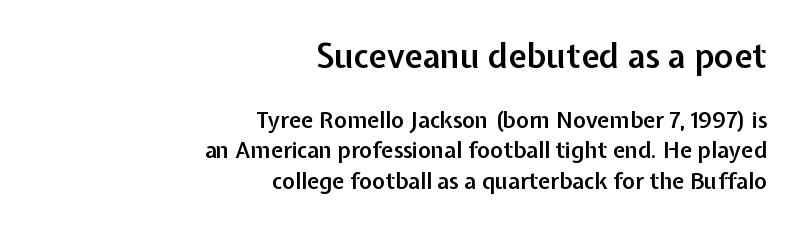
{"serif": "no", "italic": "no", "bold": "semi", "weight": "semibold", "width": "normal", "stroke_contrast": "low", "x_height": "medium", "monospaced": "no", "underline": "no", "align": "right", "line_spacing": "normal", "line_spacing_ratio": 1.38, "letter_spacing": "normal", "letter_spacing_em": 0.0, "larger_block": "first", "size_ratio": 1.5, "glyph_px": 33}
